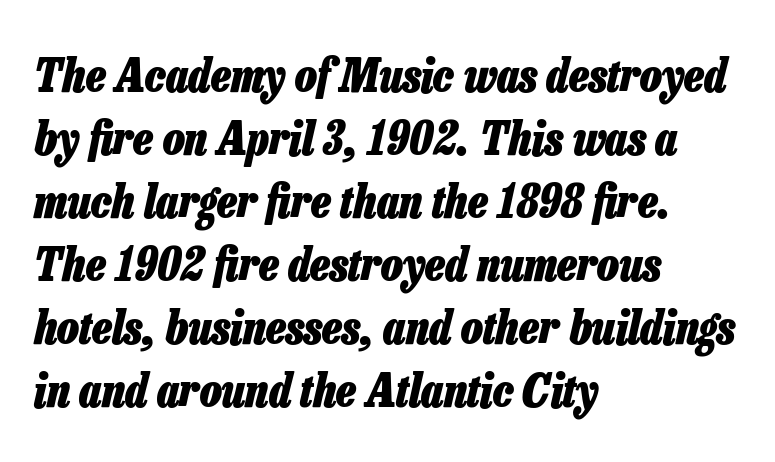
Compared with typical paragraphs, the rows here are spaced about the same. Line starts are locked; line ends wander. Compared with ordinary roman type, these characters are visibly tilted. Honestly, there is no underline to notice here at all.
